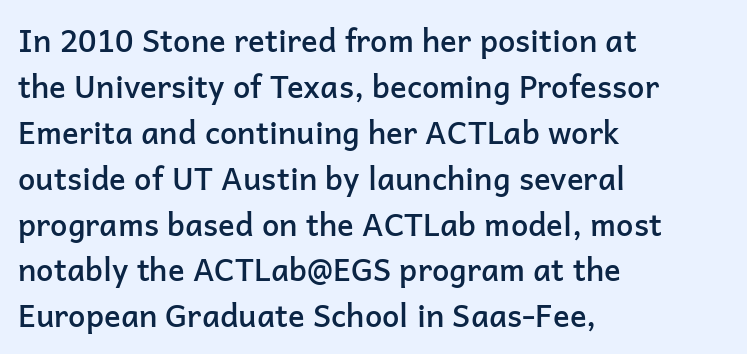
Varying glyph widths throughout — classic text-font behaviour. Rule under the text: the space is simply empty. The rows are spaced the way most documents space them. It's the straight-up-and-down kind of type. Slightly chunky letters — semibold, I'd say, not full bold.
